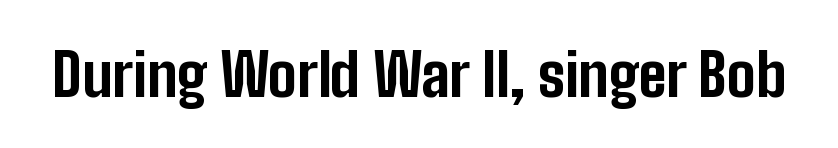
Strong, thick strokes mark this as bold type. A roman cut, with each character standing at attention. Short note: letters normally spaced. Underlining? Definitely not there. Looks like regular typesetting: each glyph gets only the width it needs. What kind of face is this? One without serifs — a sans.
